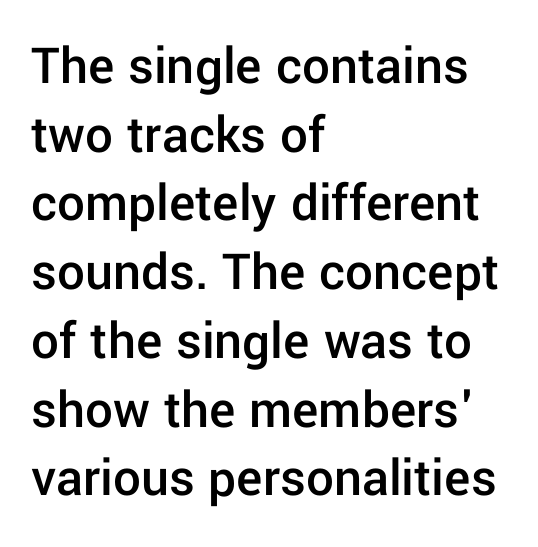
Q: Is the text bold? A: Semi-bold.
Q: Is the text italic (slanted)? A: No, it is upright.
Q: Is the typeface a serif or a sans-serif typeface? A: Sans-serif.
Q: Is the text underlined? A: No.
Q: How is the paragraph aligned? A: Left-aligned.
Q: Is the spacing between letters normal or unusually wide? A: Normal.
Q: Is the spacing between lines tight, normal or loose? A: Normal.
Q: Width (condensed, normal, or wide)? A: Normal.
Q: Stroke contrast? A: Low.
Q: x-height? A: Medium.
Q: Monospaced? A: No.
